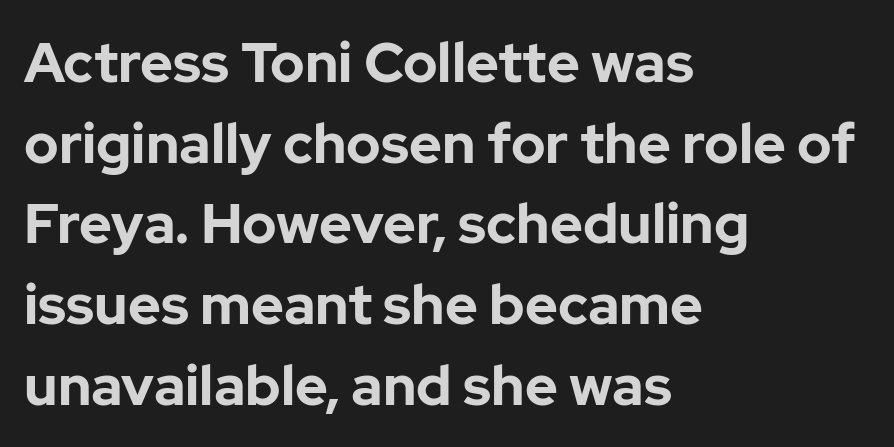
The image shows 56 px bold sans-serif type, upright; set left-aligned, normal line spacing (1.44x), normal letter spacing, not underlined; low stroke contrast and a medium x-height.
